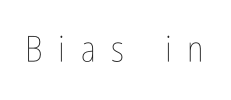
{"italic": "no", "bold": "no", "weight": "thin", "width": "condensed", "stroke_contrast": "low", "x_height": "medium", "monospaced": "no", "underline": "no", "letter_spacing": "wide", "letter_spacing_em": 0.44, "glyph_px": 36}
